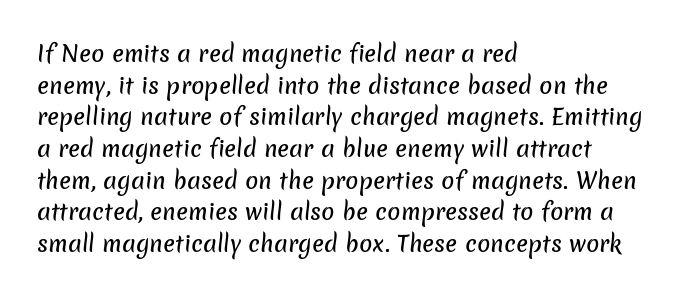
Typeset ragged right — the left edge is the straight one. In terms of letterspacing, this is plain default setting. Lines of text with bare space underneath. Horizontal bands of white between lines are of average thickness.
